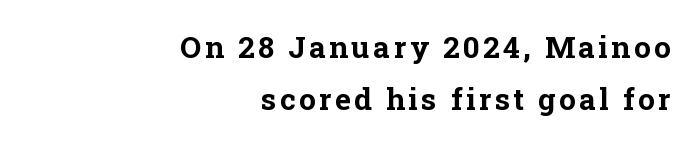
{"serif": "yes", "italic": "no", "bold": "yes", "weight": "bold", "width": "normal", "stroke_contrast": "low", "x_height": "medium", "monospaced": "no", "underline": "no", "align": "right", "line_spacing_ratio": 1.75, "glyph_px": 30}
